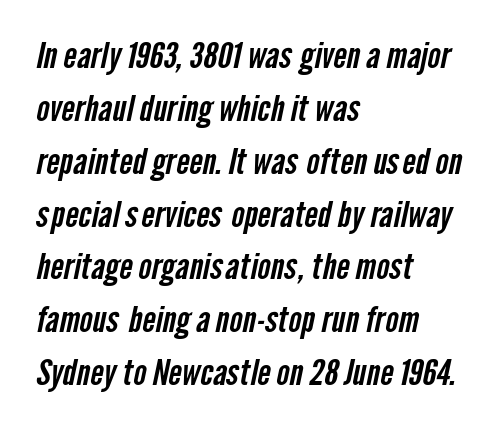
Q: Is the typeface a serif or a sans-serif typeface? A: Sans-serif.
Q: Is the text underlined? A: No.
Q: How is the paragraph aligned? A: Left-aligned.
Q: Is the spacing between letters normal or unusually wide? A: Normal.
Q: Is the spacing between lines tight, normal or loose? A: Normal.
Q: Width (condensed, normal, or wide)? A: Condensed.
Q: Stroke contrast? A: Low.
Q: x-height? A: Medium.
Q: Monospaced? A: No.
